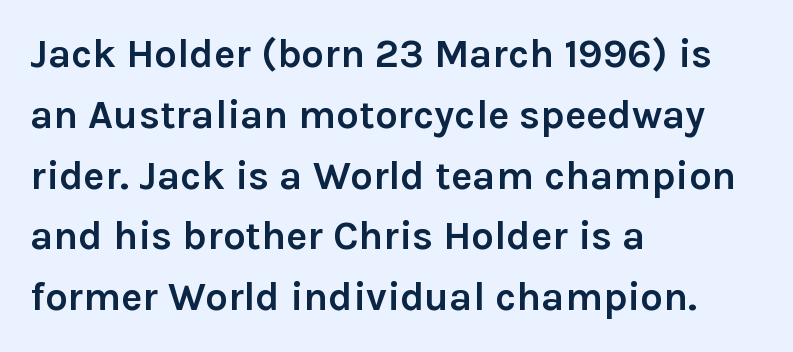
Alignment: flush left. The lettering holds an erect, upright posture throughout. The vertical gap from one line to the next is medium. The letterforms sit shoulder to shoulder at normal distance. Check under the words: just untouched page. Think of a printed novel: that variable character pitch is what you see here.
